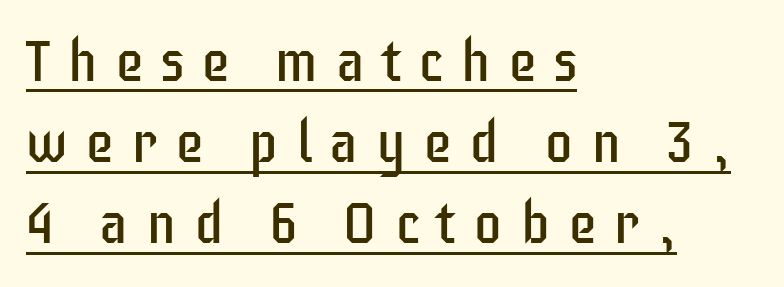
The type family on display is of the sans-serif kind. A typesetter would mark this as roman, not italic. All the whitespace from short lines collects on the right. Underlining? Definitely there. Note the varied advance widths — an 'i' is clearly narrower than an 'm'. Does the leading feel generous? No, just average.
